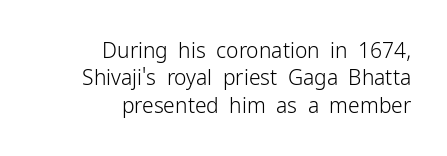
{"italic": "no", "bold": "no", "underline": "no", "align": "right", "line_spacing": "normal", "line_spacing_ratio": 1.3, "letter_spacing": "normal", "letter_spacing_em": 0.0, "glyph_px": 21}
